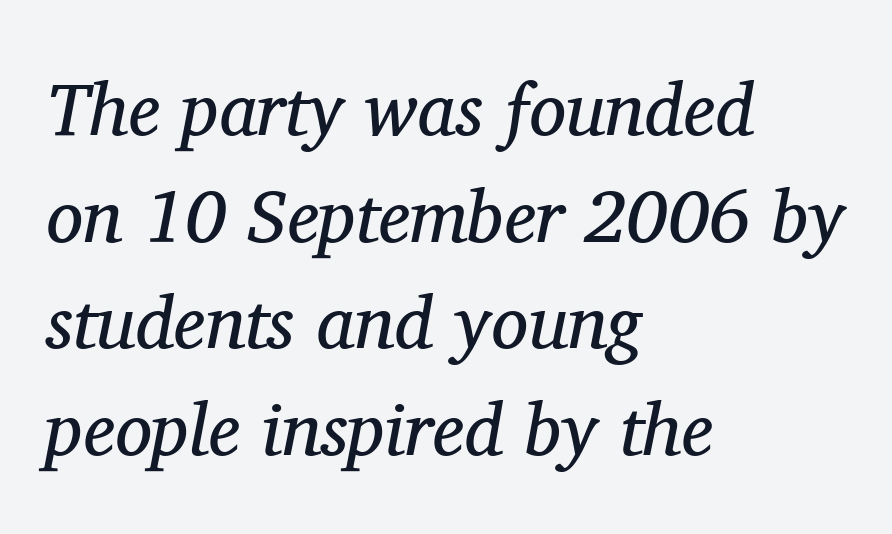
Slant detected: the letters are inclined. The line-height multiplier appears to be the usual default. Stroke mass is kept to a normal reading level or below. The type family on display is of the serif kind. Character widths vary here, with narrow letters taking less room than wide ones. One-word summary of the alignment: left.
